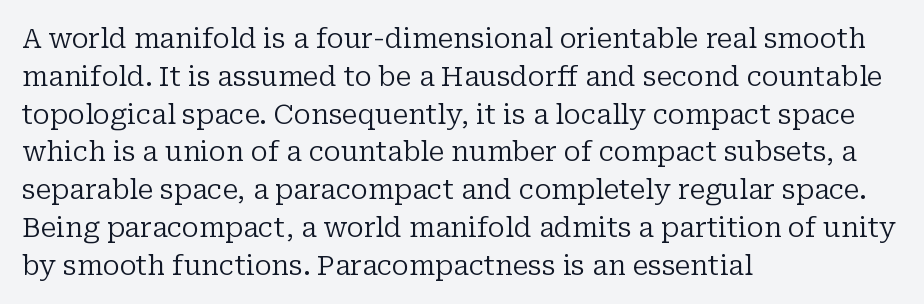
Q: Is the text bold? A: No.
Q: Is the text italic (slanted)? A: No, it is upright.
Q: Is the text underlined? A: No.
Q: How is the paragraph aligned? A: Left-aligned.
Q: Is the spacing between letters normal or unusually wide? A: Normal.
Q: Is the spacing between lines tight, normal or loose? A: Normal.
